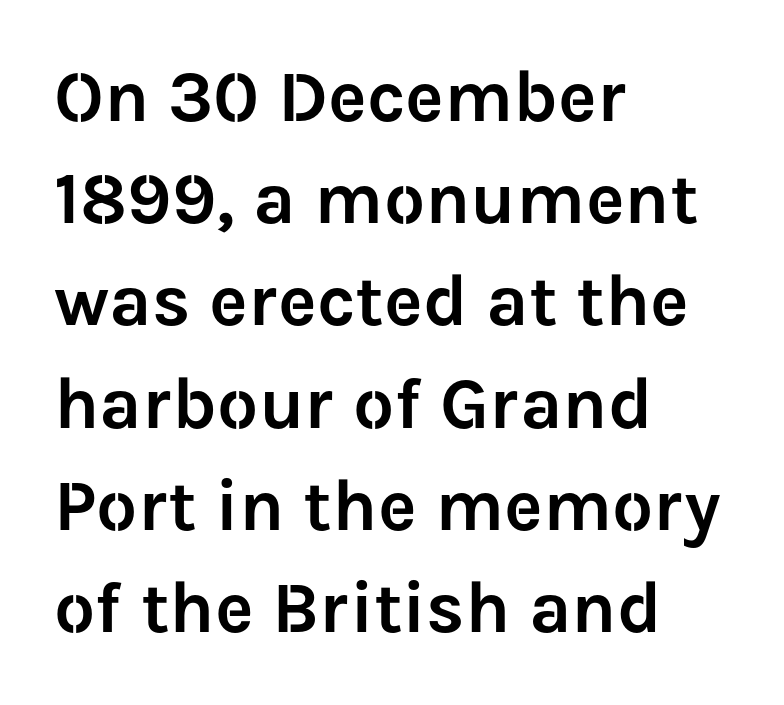
The image shows 73 px sans-serif type, upright; set left-aligned, normal line spacing (1.4x), normal letter spacing, not underlined; low stroke contrast and a medium x-height.
